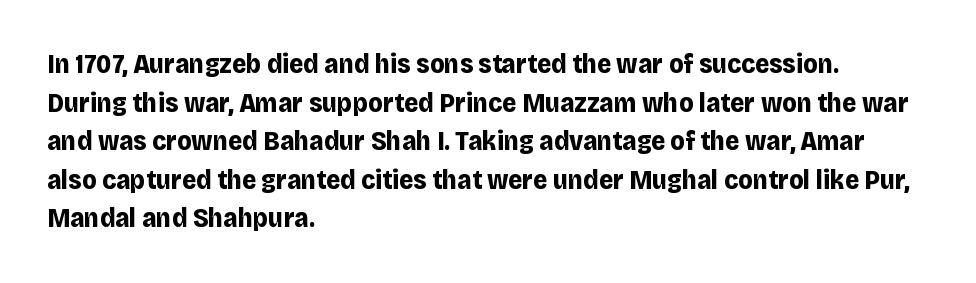
The image shows 27 px bold type, upright; set left-aligned, normal line spacing (1.43x), normal letter spacing, not underlined.
